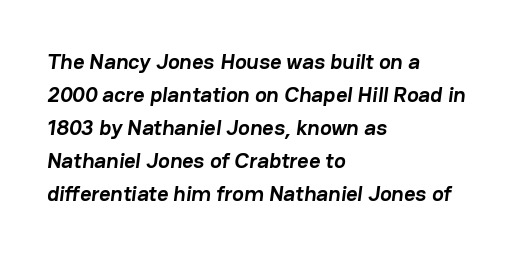
{"bold": "yes", "underline": "no", "align": "left", "line_spacing": "normal", "line_spacing_ratio": 1.5, "letter_spacing": "normal", "letter_spacing_em": 0.0, "glyph_px": 22}
